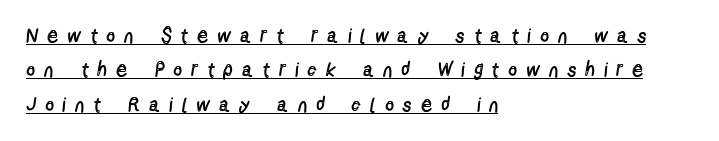
{"bold": "no", "underline": "yes", "align": "left", "line_spacing_ratio": 1.72, "letter_spacing": "wide", "letter_spacing_em": 0.5, "glyph_px": 20}
